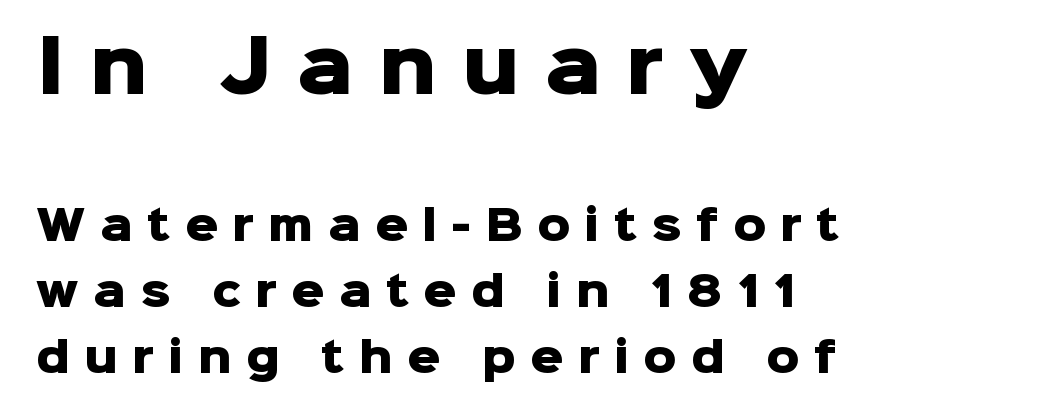
{"serif": "no", "italic": "no", "bold": "yes", "weight": "heavy", "width": "normal", "stroke_contrast": "low", "x_height": "medium", "monospaced": "no", "underline": "no", "align": "left", "line_spacing": "normal", "line_spacing_ratio": 1.61, "letter_spacing": "wide", "letter_spacing_em": 0.35, "larger_block": "first", "size_ratio": 1.73, "glyph_px": 71}
